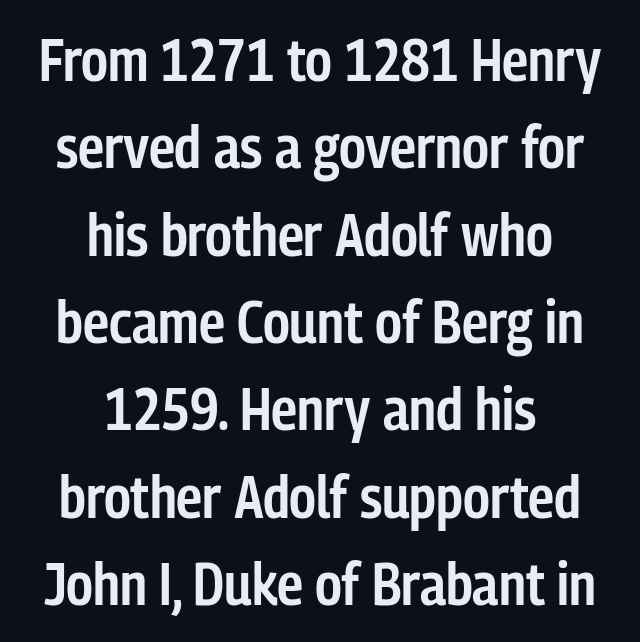
The image shows 59 px semibold, condensed sans-serif type, upright; set centered, normal line spacing (1.48x), normal letter spacing, not underlined; low stroke contrast and a medium x-height.
